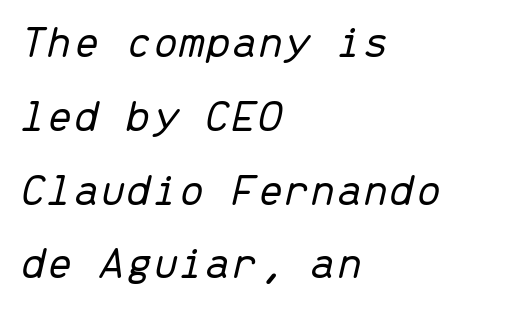
The image shows 47 px light type, italic (leaning right), monospaced; set left-aligned, normal line spacing (1.57x), normal letter spacing, not underlined; low stroke contrast and a medium x-height.
